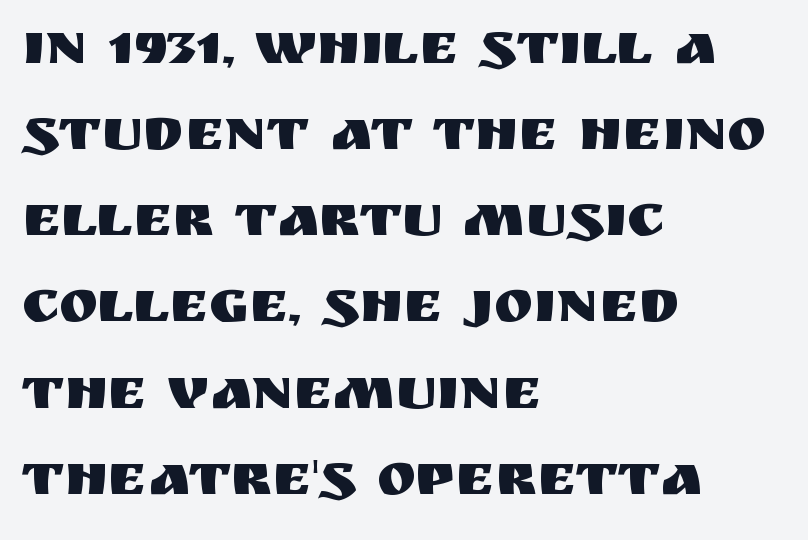
Q: Is the text italic (slanted)? A: No, it is upright.
Q: Is the typeface a serif or a sans-serif typeface? A: Sans-serif.
Q: Is the text underlined? A: No.
Q: How is the paragraph aligned? A: Left-aligned.
Q: Is the spacing between letters normal or unusually wide? A: Normal.
Q: Is the spacing between lines tight, normal or loose? A: Normal.
Q: Width (condensed, normal, or wide)? A: Normal.
Q: Stroke contrast? A: Medium.
Q: x-height? A: Large.
Q: Monospaced? A: No.
